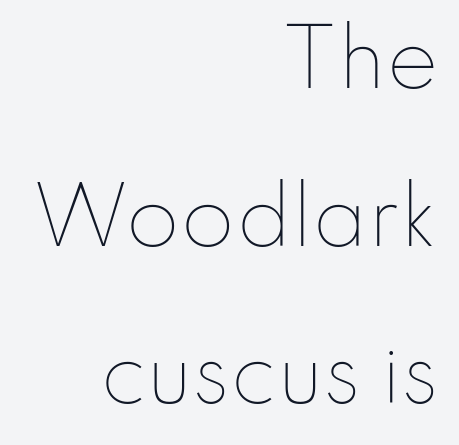
{"italic": "no", "bold": "no", "weight": "thin", "width": "normal", "stroke_contrast": "low", "x_height": "small", "monospaced": "no", "underline": "no", "align": "right", "line_spacing": "loose", "line_spacing_ratio": 2.02, "letter_spacing": "normal", "letter_spacing_em": 0.0, "glyph_px": 78}
